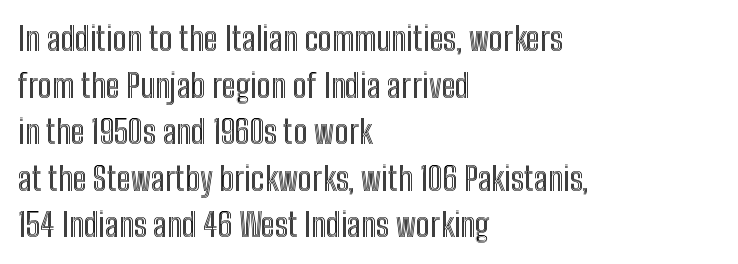
{"italic": "no", "width": "condensed", "x_height": "medium", "monospaced": "no", "underline": "no", "align": "left", "line_spacing": "normal", "line_spacing_ratio": 1.41, "letter_spacing": "normal", "letter_spacing_em": 0.0, "glyph_px": 33}
